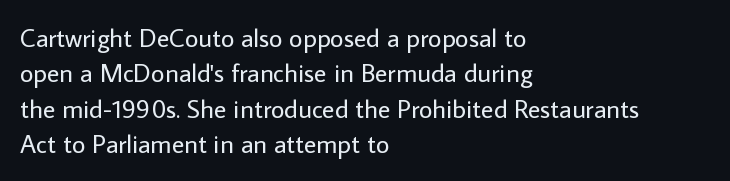
{"italic": "no", "bold": "no", "underline": "no", "align": "left", "line_spacing": "normal", "line_spacing_ratio": 1.36, "letter_spacing": "normal", "letter_spacing_em": 0.0, "glyph_px": 26}
